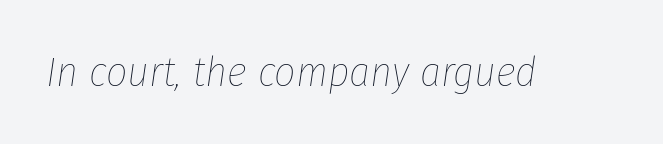
{"italic": "yes", "lean": "right", "slant_degrees": 8, "bold": "no", "weight": "thin", "width": "condensed", "stroke_contrast": "low", "x_height": "medium", "monospaced": "no", "underline": "no", "letter_spacing": "normal", "letter_spacing_em": 0.0, "glyph_px": 42}
